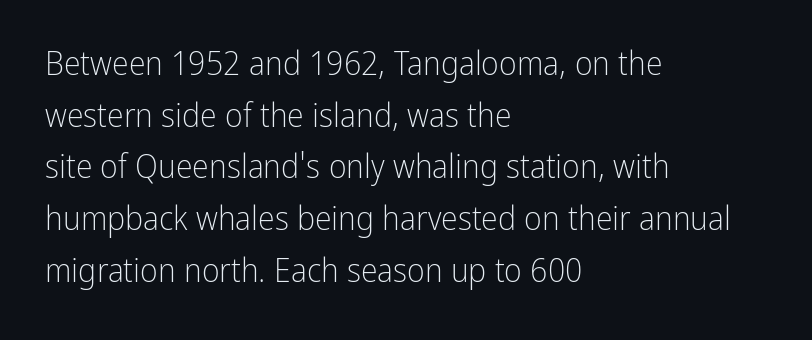
Rendered with straight, roman letterforms. Has an underline been added? It has not. Stroke terminals: plain, sans-serif. In CSS terms this would be text-align: left. Short note: letters normally spaced. Stems and bowls with no extra thickness — not bold.
